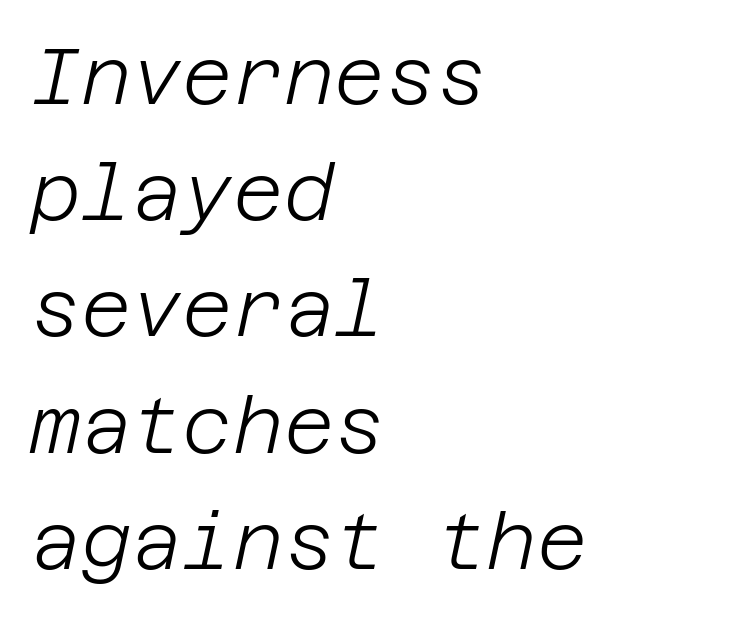
The image shows 78 px light type, italic (leaning right); set left-aligned, normal line spacing (1.49x), normal letter spacing, not underlined; low stroke contrast and a large x-height.
